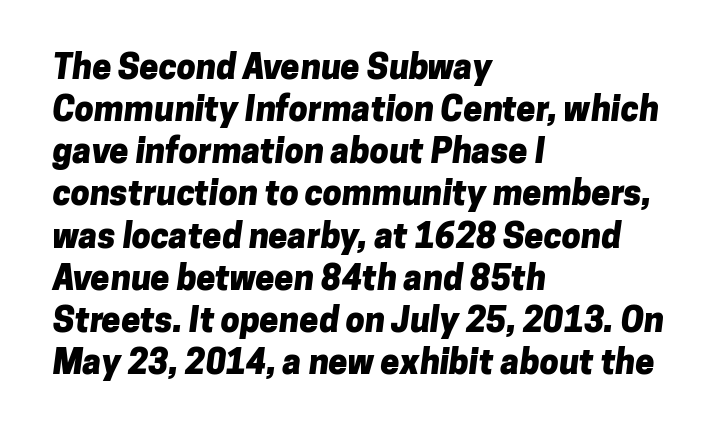
Q: Is the text bold? A: Yes.
Q: Is the typeface a serif or a sans-serif typeface? A: Sans-serif.
Q: Is the text underlined? A: No.
Q: How is the paragraph aligned? A: Left-aligned.
Q: Is the spacing between letters normal or unusually wide? A: Normal.
Q: Width (condensed, normal, or wide)? A: Normal.
Q: Stroke contrast? A: Low.
Q: x-height? A: Medium.
Q: Monospaced? A: No.
